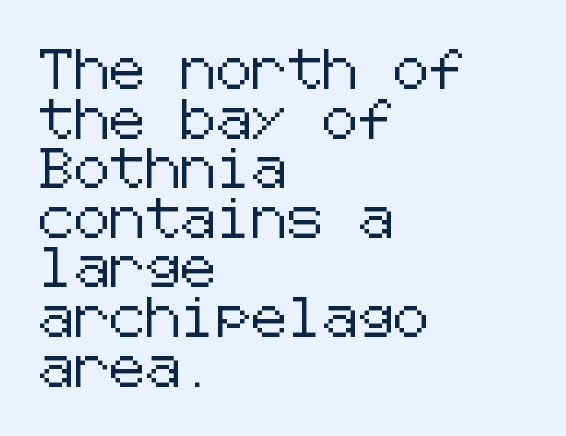
The image shows 40 px sans-serif type, upright; set left-aligned, line spacing 1.24x, normal letter spacing, not underlined; low stroke contrast and a medium x-height.
